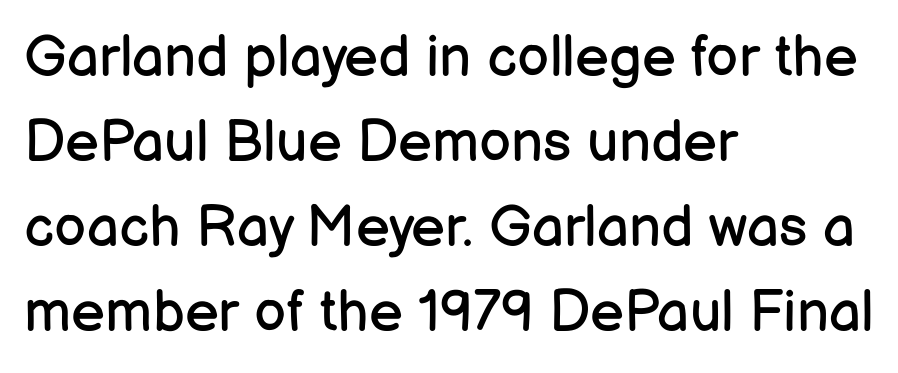
Q: Is the text bold? A: No.
Q: Is the text italic (slanted)? A: No, it is upright.
Q: Is the typeface a serif or a sans-serif typeface? A: Sans-serif.
Q: Is the text underlined? A: No.
Q: How is the paragraph aligned? A: Left-aligned.
Q: Is the spacing between letters normal or unusually wide? A: Normal.
Q: Is the spacing between lines tight, normal or loose? A: Normal.
Q: Width (condensed, normal, or wide)? A: Normal.
Q: Stroke contrast? A: Low.
Q: x-height? A: Medium.
Q: Monospaced? A: No.
